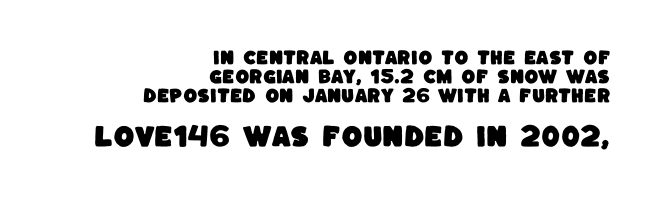
Q: Is the text underlined? A: No.
Q: How is the paragraph aligned? A: Right-aligned.
Q: Is the spacing between letters normal or unusually wide? A: Normal.
Q: Which block of text is set in a larger size, the first (top) or the second (bottom)? A: The second (bottom) one.
